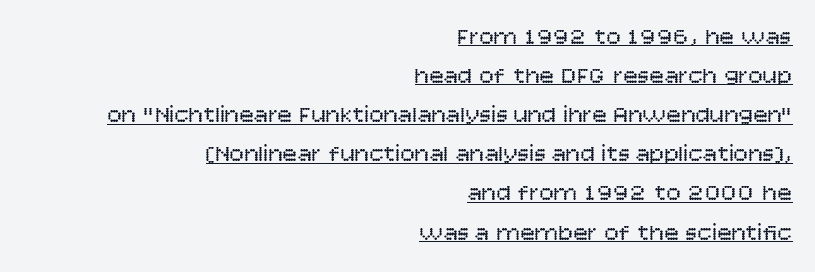
{"italic": "no", "bold": "no", "underline": "yes", "align": "right", "line_spacing": "normal", "line_spacing_ratio": 1.63, "letter_spacing": "normal", "letter_spacing_em": 0.0, "glyph_px": 24}
